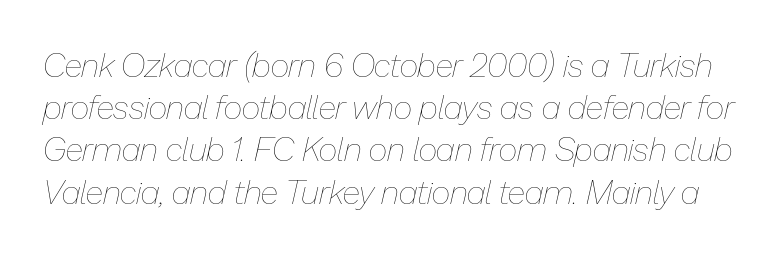
Q: Is the text bold? A: No.
Q: Is the text italic (slanted)? A: Yes, it leans right by about 13 degrees.
Q: Is the text underlined? A: No.
Q: Is the spacing between letters normal or unusually wide? A: Normal.
Q: Is the spacing between lines tight, normal or loose? A: Normal.
Q: Width (condensed, normal, or wide)? A: Normal.
Q: Stroke contrast? A: Low.
Q: x-height? A: Medium.
Q: Monospaced? A: No.
